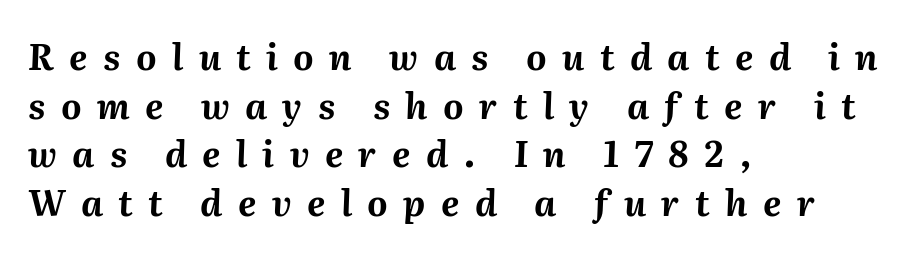
{"italic": "yes", "lean": "right", "slant_degrees": 2, "bold": "yes", "weight": "bold", "width": "normal", "stroke_contrast": "medium", "x_height": "medium", "monospaced": "no", "underline": "no", "align": "left", "line_spacing": "normal", "line_spacing_ratio": 1.39, "letter_spacing": "wide", "letter_spacing_em": 0.44, "glyph_px": 35}
